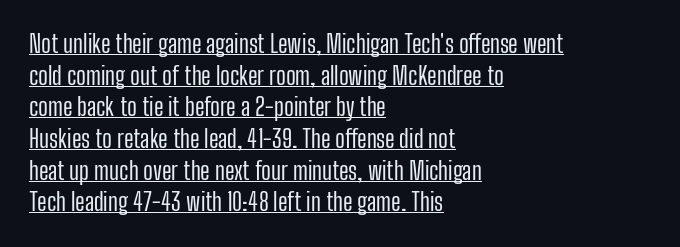
The image shows 24 px text type, upright; set left-aligned, normal line spacing (1.32x), normal letter spacing, underlined.
